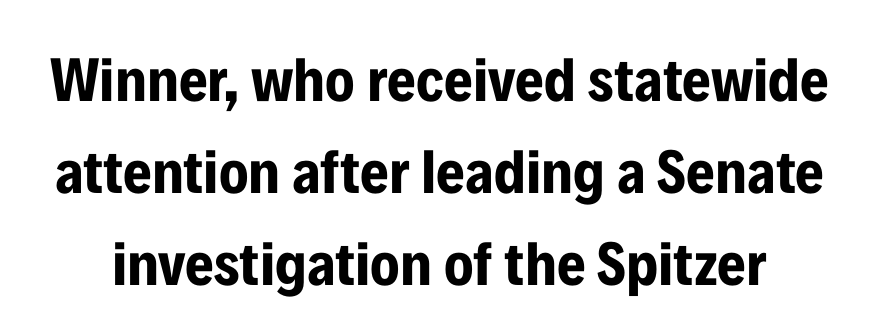
Q: Is the text bold? A: Yes.
Q: Is the text italic (slanted)? A: No, it is upright.
Q: Is the typeface a serif or a sans-serif typeface? A: Sans-serif.
Q: Is the text underlined? A: No.
Q: Is the spacing between letters normal or unusually wide? A: Normal.
Q: Is the spacing between lines tight, normal or loose? A: Normal.
Q: Width (condensed, normal, or wide)? A: Condensed.
Q: Stroke contrast? A: Low.
Q: x-height? A: Medium.
Q: Monospaced? A: No.
